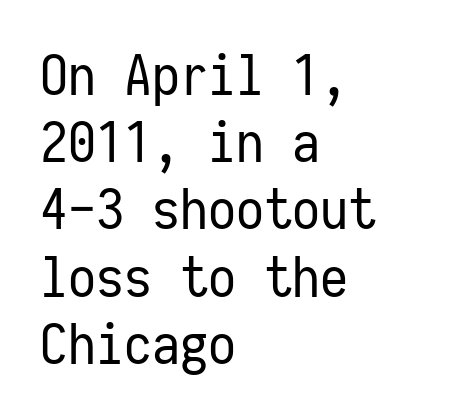
{"serif": "no", "italic": "no", "bold": "no", "weight": "regular", "width": "condensed", "stroke_contrast": "low", "x_height": "medium", "monospaced": "yes", "underline": "no", "align": "left", "line_spacing_ratio": 1.2, "letter_spacing": "normal", "letter_spacing_em": 0.0, "glyph_px": 56}
